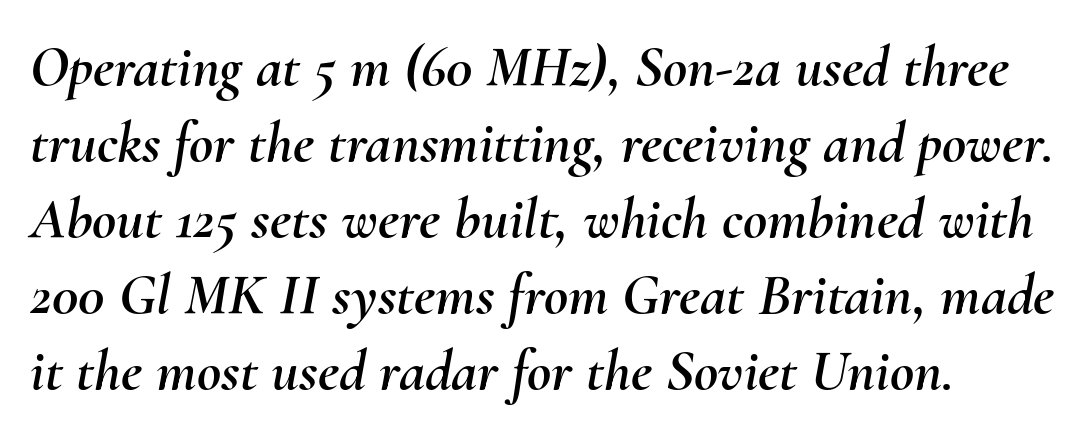
The image shows 59 px text type, italic (leaning right); set left-aligned, normal line spacing (1.29x), normal letter spacing, not underlined; medium stroke contrast and a small x-height.
